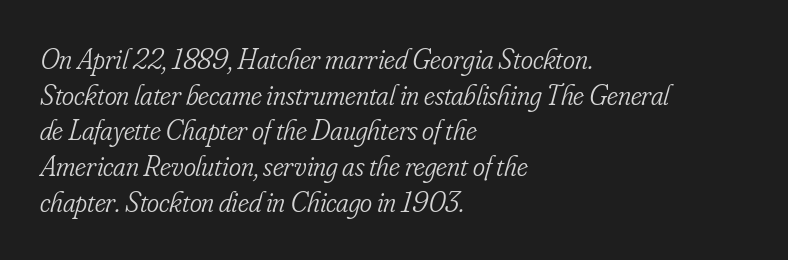
{"serif": "yes", "italic": "yes", "lean": "right", "slant_degrees": 16, "bold": "no", "weight": "light", "width": "condensed", "stroke_contrast": "low", "x_height": "small", "monospaced": "no", "underline": "no", "align": "left", "line_spacing_ratio": 1.23, "letter_spacing": "normal", "letter_spacing_em": 0.0, "glyph_px": 29}
